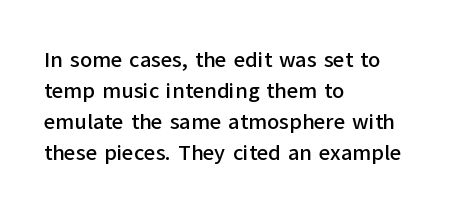
Q: Is the text italic (slanted)? A: No, it is upright.
Q: Is the text underlined? A: No.
Q: How is the paragraph aligned? A: Left-aligned.
Q: Is the spacing between letters normal or unusually wide? A: Normal.
Q: Is the spacing between lines tight, normal or loose? A: Normal.
